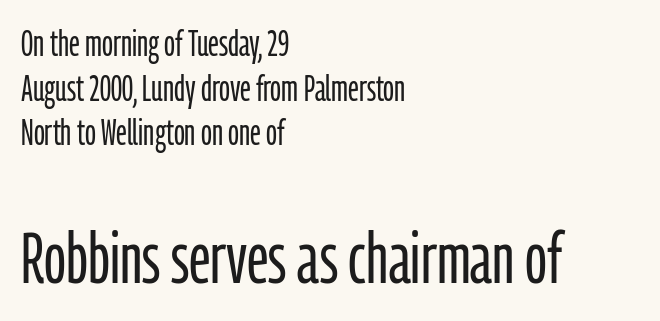
The image shows 72 px light, condensed sans-serif type, upright; set left-aligned, line spacing 1.24x, normal letter spacing, not underlined; the second (bottom) block is 2.0x larger; low stroke contrast and a medium x-height.
